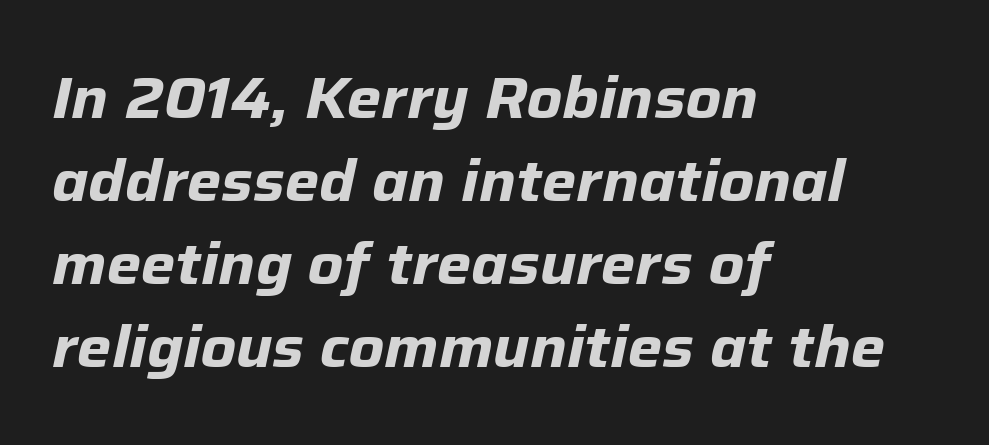
Q: Is the text bold? A: Yes.
Q: Is the text italic (slanted)? A: Yes, it leans right by about 12 degrees.
Q: Is the text underlined? A: No.
Q: How is the paragraph aligned? A: Left-aligned.
Q: Is the spacing between letters normal or unusually wide? A: Normal.
Q: Is the spacing between lines tight, normal or loose? A: Normal.
Q: Width (condensed, normal, or wide)? A: Normal.
Q: Stroke contrast? A: Low.
Q: x-height? A: Medium.
Q: Monospaced? A: No.
